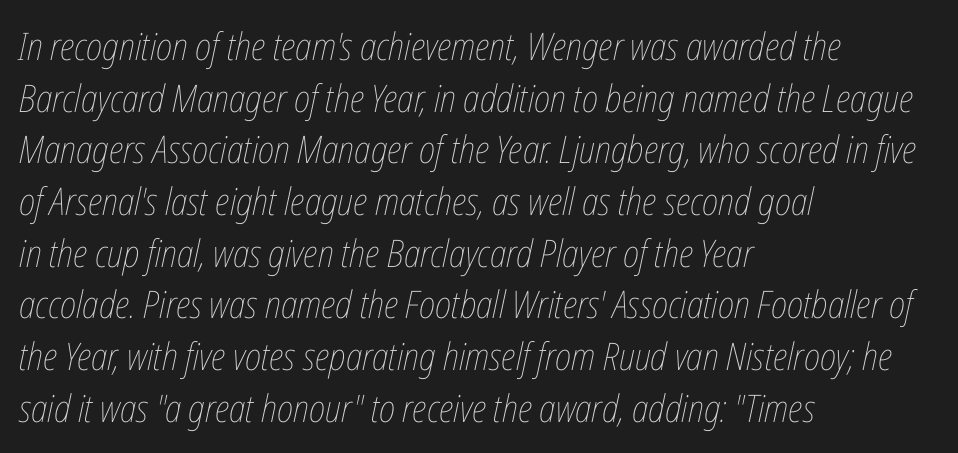
The image shows 38 px thin, condensed type, italic (leaning right); set left-aligned, normal line spacing (1.36x), normal letter spacing, not underlined; low stroke contrast and a medium x-height.
